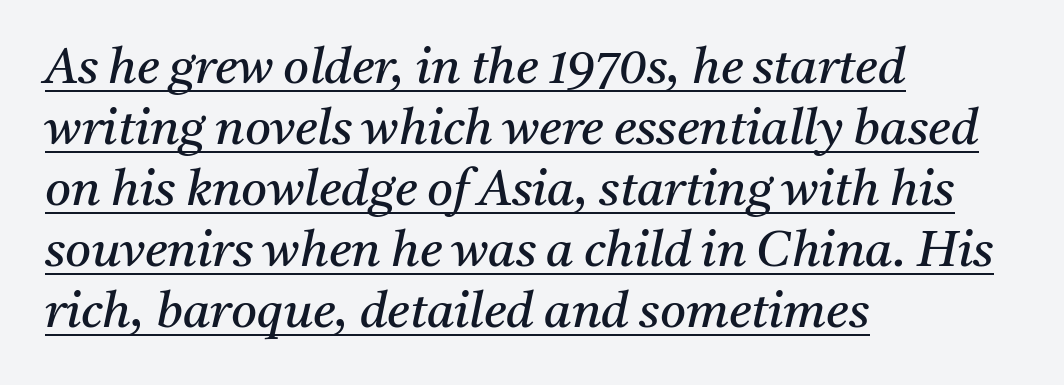
Q: Is the text bold? A: No.
Q: Is the text italic (slanted)? A: Yes, it leans right by about 11 degrees.
Q: Is the typeface a serif or a sans-serif typeface? A: Serif.
Q: Is the text underlined? A: Yes.
Q: How is the paragraph aligned? A: Left-aligned.
Q: Is the spacing between letters normal or unusually wide? A: Normal.
Q: Width (condensed, normal, or wide)? A: Normal.
Q: Stroke contrast? A: Medium.
Q: x-height? A: Medium.
Q: Monospaced? A: No.
